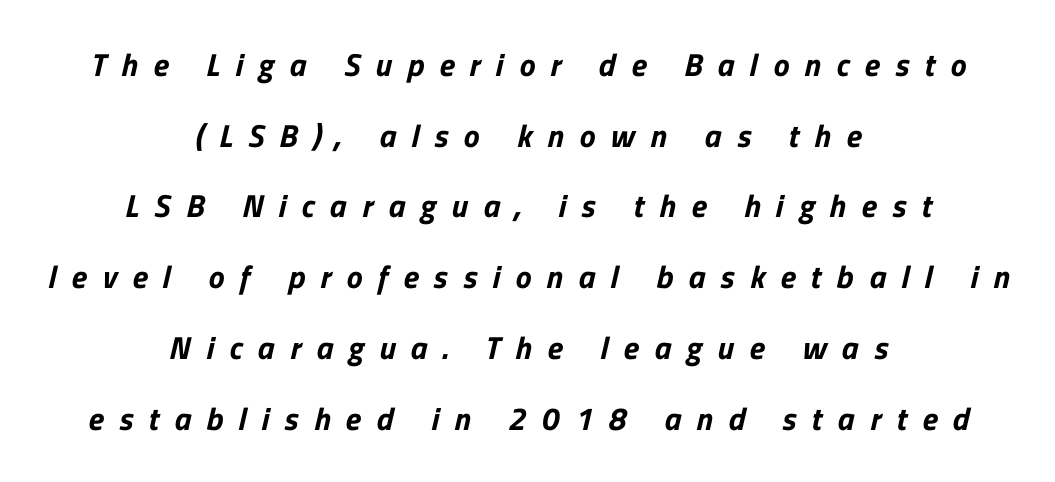
The image shows 32 px sans-serif type; set centered, loose line spacing (2.21x), unusually wide letter spacing (+0.48 em), not underlined; low stroke contrast and a medium x-height.
